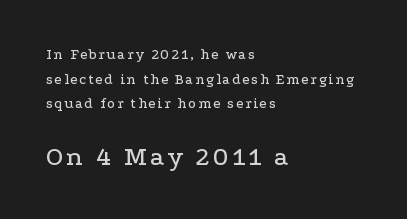
Q: Is the text italic (slanted)? A: No, it is upright.
Q: Is the text underlined? A: No.
Q: How is the paragraph aligned? A: Left-aligned.
Q: Is the spacing between lines tight, normal or loose? A: Normal.
Q: Which block of text is set in a larger size, the first (top) or the second (bottom)? A: The second (bottom) one.
